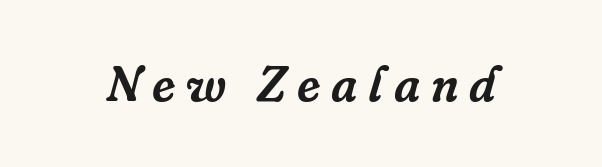
{"serif": "yes", "italic": "yes", "lean": "right", "slant_degrees": 16, "width": "normal", "stroke_contrast": "low", "x_height": "medium", "monospaced": "no", "underline": "no", "letter_spacing": "wide", "letter_spacing_em": 0.22, "glyph_px": 49}
